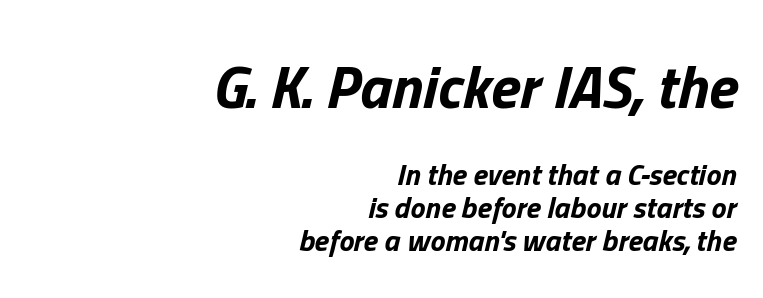
{"italic": "yes", "lean": "right", "slant_degrees": 13, "bold": "yes", "weight": "bold", "width": "normal", "stroke_contrast": "low", "x_height": "medium", "monospaced": "no", "underline": "no", "align": "right", "line_spacing": "tight", "line_spacing_ratio": 1.11, "letter_spacing": "normal", "letter_spacing_em": 0.0, "larger_block": "first", "size_ratio": 2.03, "glyph_px": 61}
